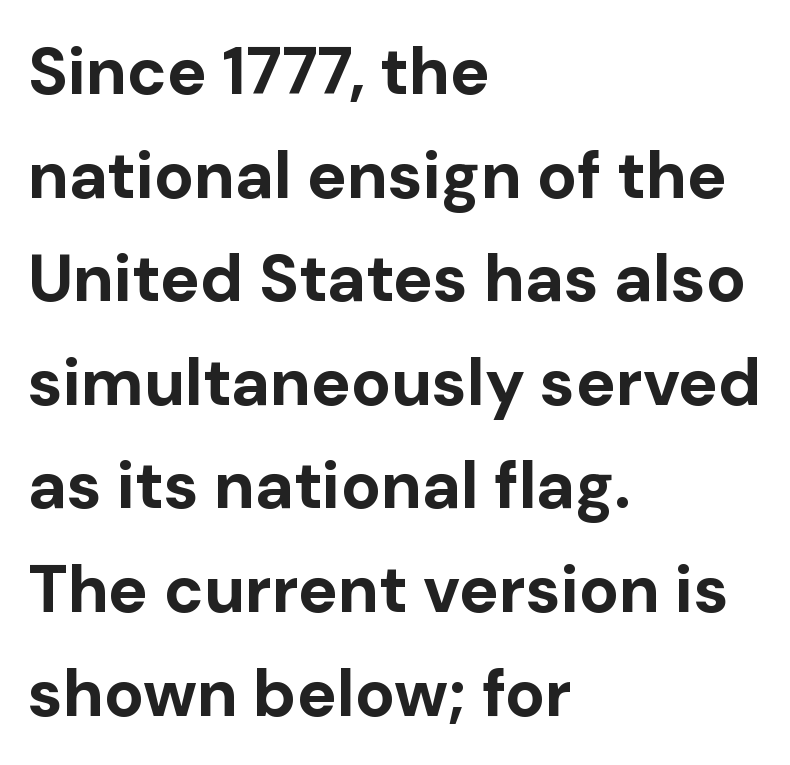
Q: Is the text bold? A: Yes.
Q: Is the text italic (slanted)? A: No, it is upright.
Q: Is the typeface a serif or a sans-serif typeface? A: Sans-serif.
Q: Is the text underlined? A: No.
Q: How is the paragraph aligned? A: Left-aligned.
Q: Is the spacing between letters normal or unusually wide? A: Normal.
Q: Is the spacing between lines tight, normal or loose? A: Normal.
Q: Width (condensed, normal, or wide)? A: Normal.
Q: Stroke contrast? A: Low.
Q: x-height? A: Medium.
Q: Monospaced? A: No.
